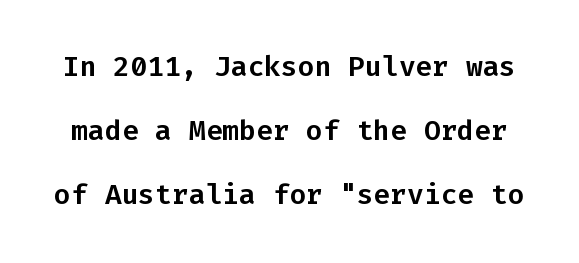
{"serif": "no", "italic": "no", "width": "normal", "stroke_contrast": "low", "x_height": "medium", "monospaced": "yes", "underline": "no", "line_spacing": "loose", "line_spacing_ratio": 2.29, "letter_spacing": "normal", "letter_spacing_em": 0.0, "glyph_px": 28}
